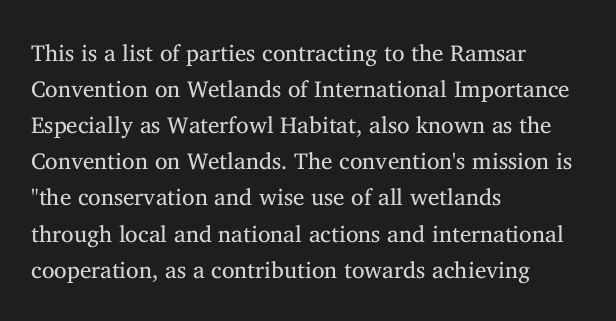
Nothing unusual about the tracking: characters are spaced as the font intends. The typesetter chose a ragged-right arrangement here. Vertical strokes here are truly vertical. In terms of leading, this rendering sits right in the middle.
